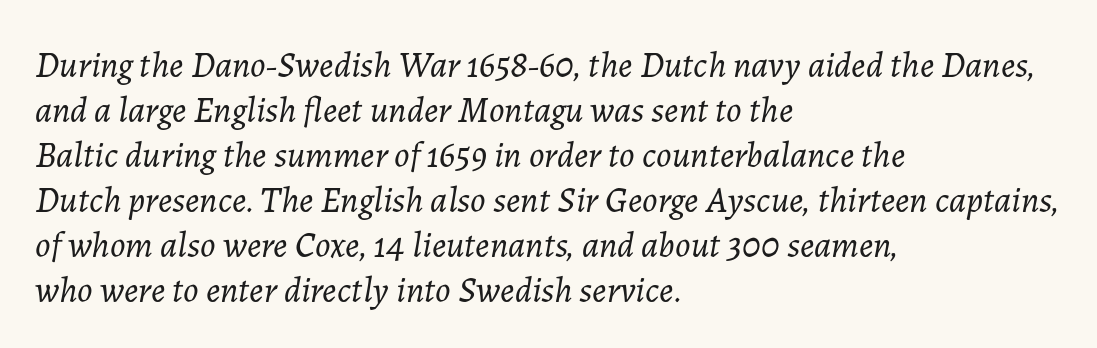
Q: Is the text bold? A: No.
Q: Is the text italic (slanted)? A: Yes, it leans right by about 7 degrees.
Q: Is the text underlined? A: No.
Q: How is the paragraph aligned? A: Left-aligned.
Q: Is the spacing between letters normal or unusually wide? A: Normal.
Q: Is the spacing between lines tight, normal or loose? A: Normal.
Q: Width (condensed, normal, or wide)? A: Normal.
Q: Stroke contrast? A: Low.
Q: x-height? A: Medium.
Q: Monospaced? A: No.
